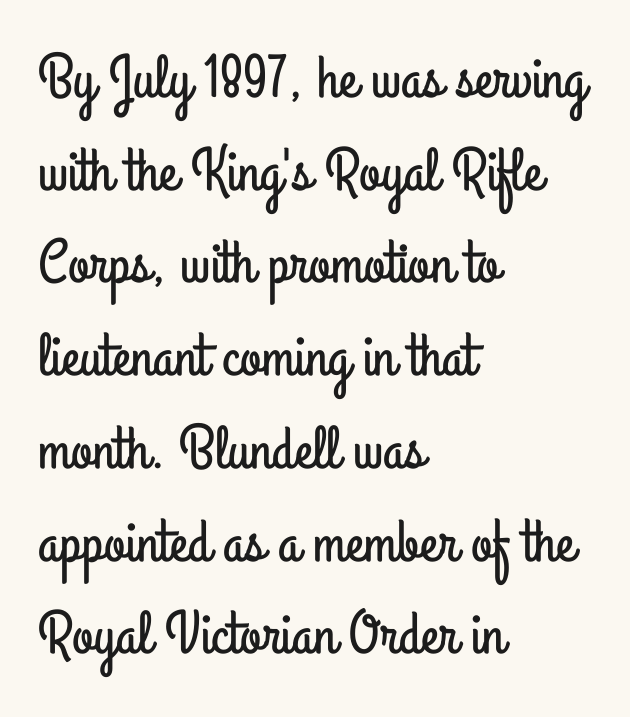
The image shows 61 px condensed sans-serif type, upright; set left-aligned, normal line spacing (1.52x), normal letter spacing, not underlined; low stroke contrast and a small x-height.
